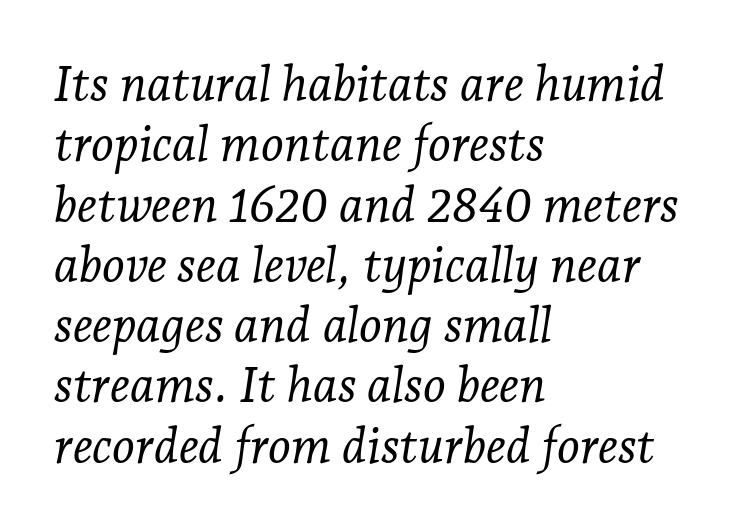
Examine the stroke ends and you'll spot serifs. The face used here is proportionally spaced, like ordinary book or web type. It's the slanting kind of type. The typesetter chose a ragged-right arrangement here. Lines of text with bare space underneath. The gaps between neighbouring characters are ordinary and unremarkable.
